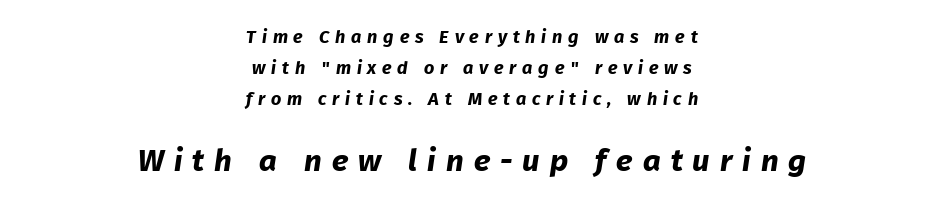
The image shows 31 px bold sans-serif type; set centered, line spacing 1.72x, unusually wide letter spacing (+0.32 em), not underlined; the second (bottom) block is 1.72x larger; low stroke contrast and a medium x-height.
